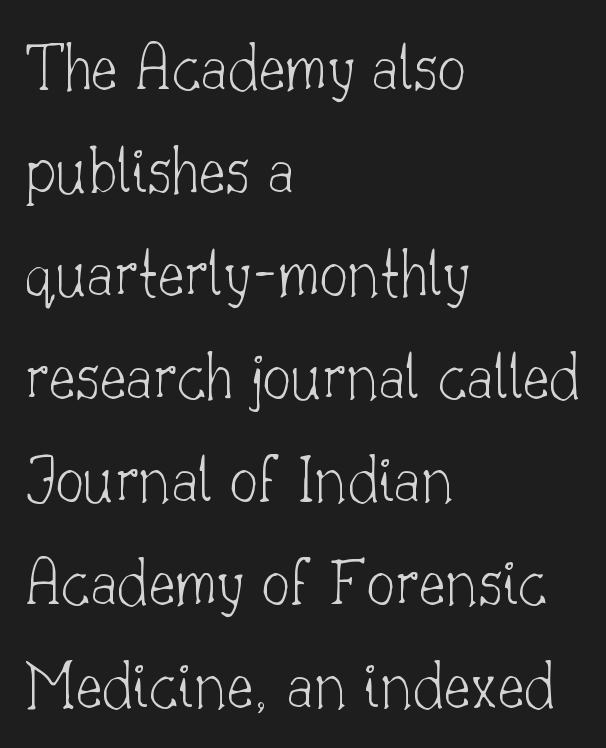
Spacing between characters is what you'd get straight out of the box. Where is the straight margin? On the left. It's the straight-up-and-down kind of type. These lines are rendered in a variable-pitch font. Weight: regular or lighter.
